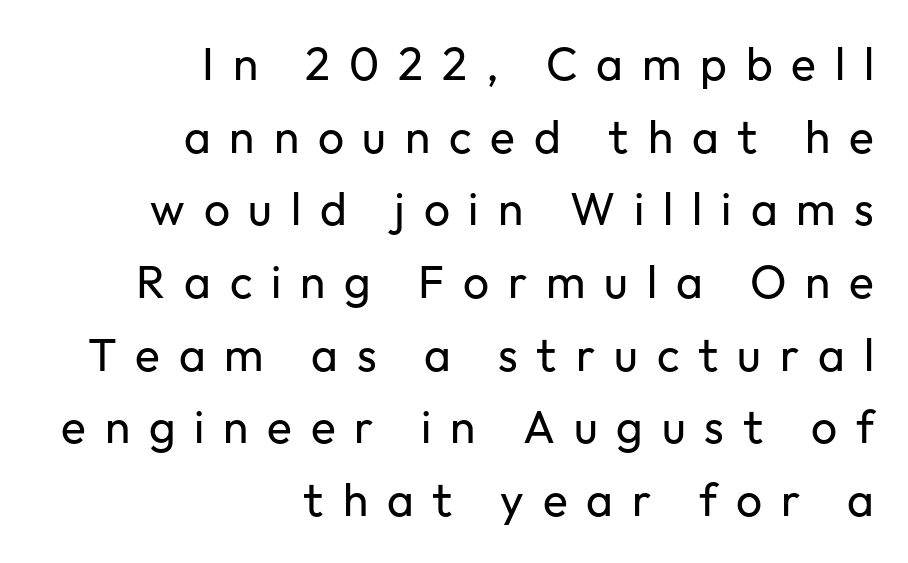
The image shows 46 px regular-weight sans-serif type, upright; set right-aligned, normal line spacing (1.58x), unusually wide letter spacing (+0.41 em), not underlined; low stroke contrast and a medium x-height.
